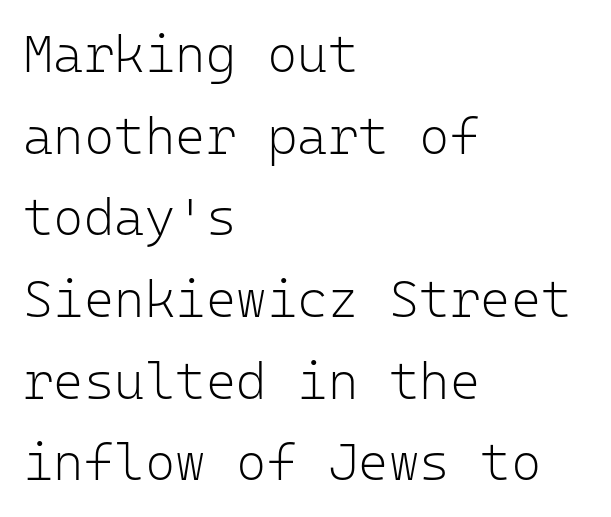
{"serif": "no", "italic": "no", "bold": "no", "weight": "light", "width": "normal", "stroke_contrast": "low", "x_height": "medium", "monospaced": "yes", "underline": "no", "align": "left", "line_spacing": "normal", "line_spacing_ratio": 1.57, "letter_spacing": "normal", "letter_spacing_em": 0.0, "glyph_px": 52}
